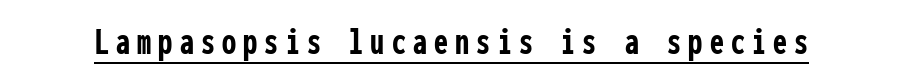
The rendering uses typewriter-style spacing with identical character cells. Unlike italic type, these characters show no tilt at all. The words here are underlined. The characters look thick and weighty, a clear bold. A typesetter would label this face a sans.
